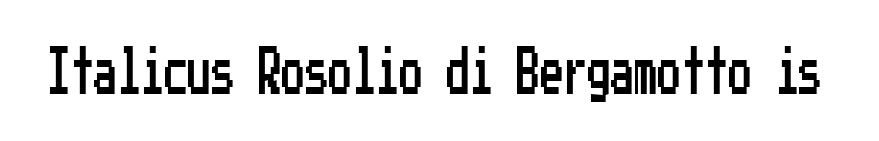
Q: Is the text italic (slanted)? A: No, it is upright.
Q: Is the typeface a serif or a sans-serif typeface? A: Sans-serif.
Q: Is the text underlined? A: No.
Q: Is the spacing between letters normal or unusually wide? A: Normal.
Q: Width (condensed, normal, or wide)? A: Condensed.
Q: Stroke contrast? A: Low.
Q: x-height? A: Medium.
